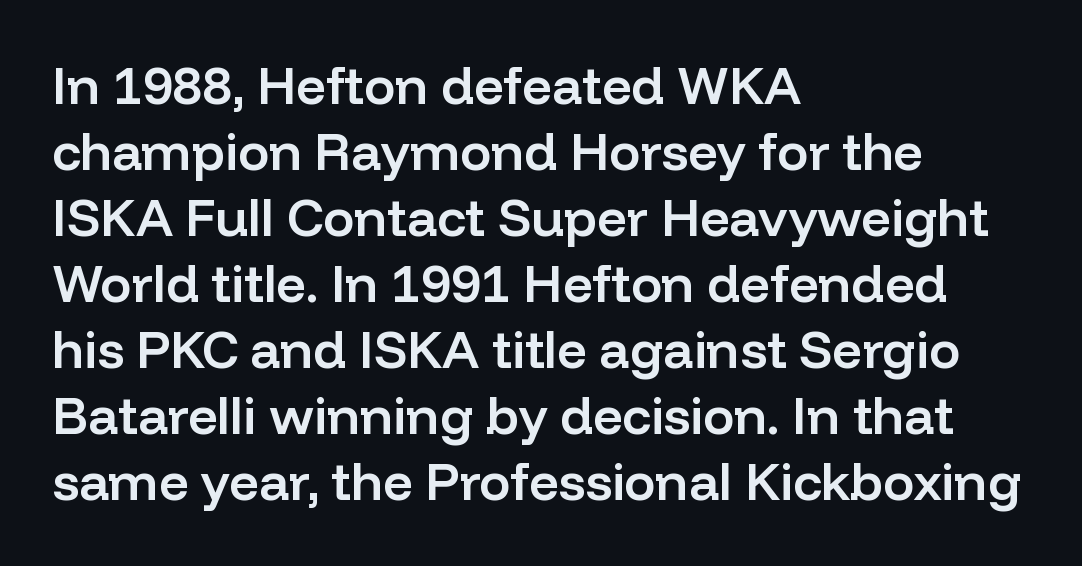
The passage shown is semibold, sitting just below true bold. Unlike italic type, these characters show no tilt at all. Notice how descenders clear the ascenders below comfortably — that's standard leading. Serif or sans? Sans — the stroke terminals are bare. A student would call this left alignment; a typographer would say flush left, rag right. The gaps between neighbouring characters are ordinary and unremarkable.
